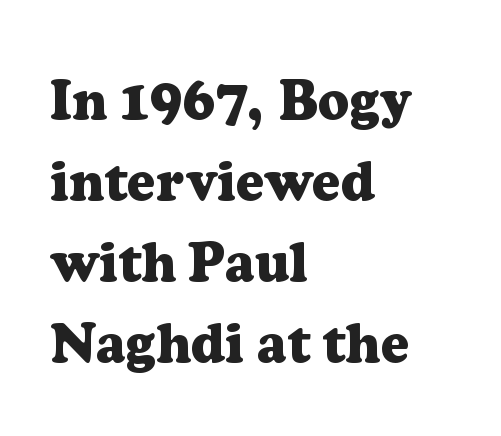
{"serif": "yes", "italic": "no", "bold": "yes", "weight": "heavy", "width": "normal", "stroke_contrast": "low", "x_height": "medium", "monospaced": "no", "underline": "no", "align": "left", "line_spacing": "normal", "line_spacing_ratio": 1.47, "letter_spacing": "normal", "letter_spacing_em": 0.0, "glyph_px": 55}
